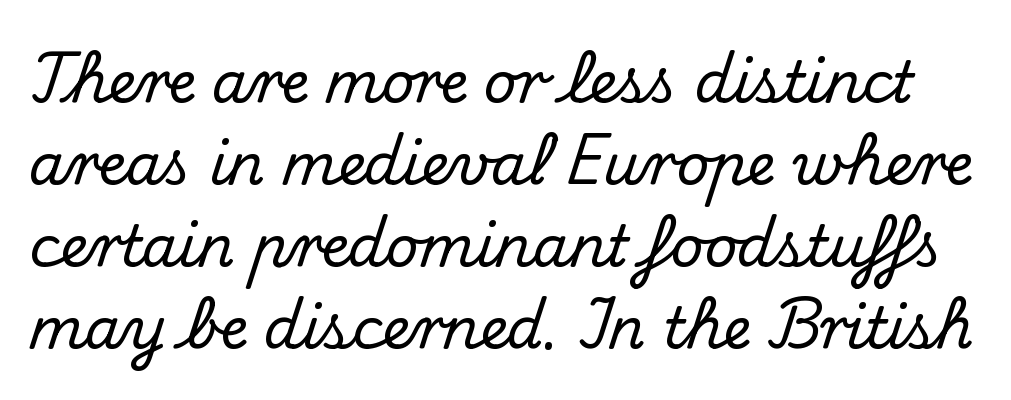
Q: Is the text italic (slanted)? A: Yes.
Q: Is the typeface a serif or a sans-serif typeface? A: Serif.
Q: Is the text underlined? A: No.
Q: Is the spacing between letters normal or unusually wide? A: Normal.
Q: Is the spacing between lines tight, normal or loose? A: Normal.
Q: Width (condensed, normal, or wide)? A: Normal.
Q: Stroke contrast? A: Medium.
Q: x-height? A: Small.
Q: Monospaced? A: No.
